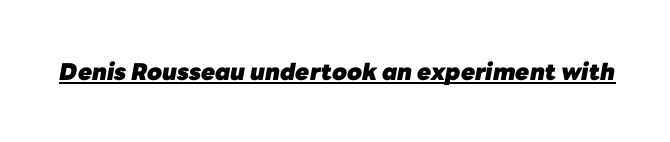
The image shows 23 px bold type, italic (leaning right); set normal letter spacing, underlined.
